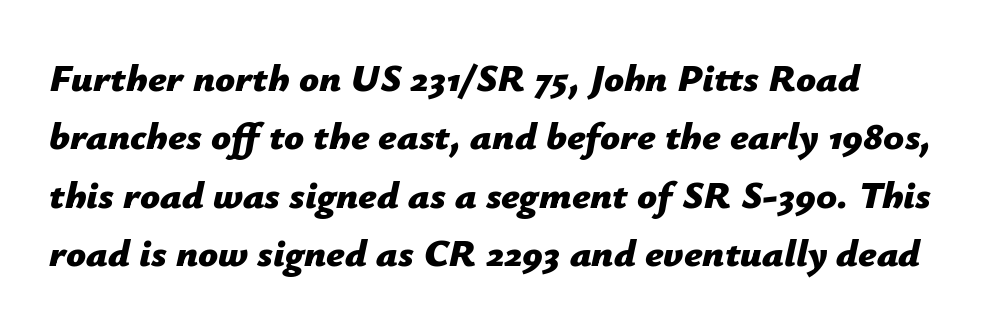
Interline gaps are of average width in this sample. You can tell it's italic because the verticals aren't actually vertical. Any mark beneath the type? The region is blank. Plenty of ink on the page — the face is bold. Here the designer chose a conventional face with non-uniform glyph widths.
